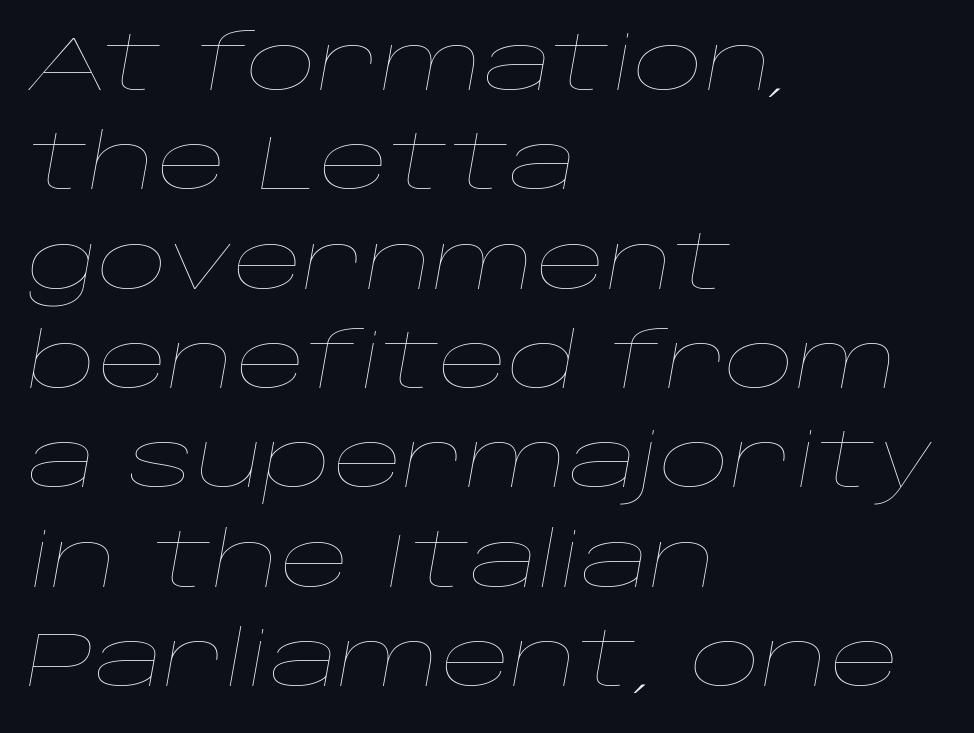
The image shows 77 px thin, wide type, italic (leaning right); set left-aligned, normal line spacing (1.29x), normal letter spacing, not underlined; low stroke contrast and a large x-height.
